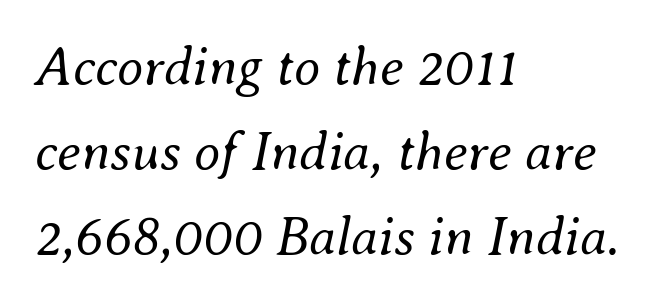
Q: Is the text bold? A: No.
Q: Is the text italic (slanted)? A: Yes, it leans right by about 8 degrees.
Q: Is the text underlined? A: No.
Q: How is the paragraph aligned? A: Left-aligned.
Q: Is the spacing between letters normal or unusually wide? A: Normal.
Q: Is the spacing between lines tight, normal or loose? A: Normal.
Q: Width (condensed, normal, or wide)? A: Normal.
Q: Stroke contrast? A: Medium.
Q: x-height? A: Small.
Q: Monospaced? A: No.
